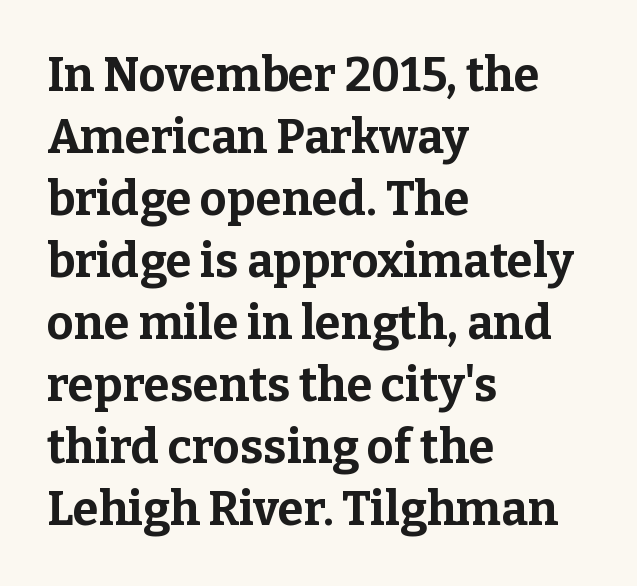
Q: Is the text bold? A: Yes.
Q: Is the text italic (slanted)? A: No, it is upright.
Q: Is the typeface a serif or a sans-serif typeface? A: Serif.
Q: Is the text underlined? A: No.
Q: How is the paragraph aligned? A: Left-aligned.
Q: Is the spacing between letters normal or unusually wide? A: Normal.
Q: Is the spacing between lines tight, normal or loose? A: Normal.
Q: Width (condensed, normal, or wide)? A: Normal.
Q: Stroke contrast? A: Low.
Q: x-height? A: Medium.
Q: Monospaced? A: No.
